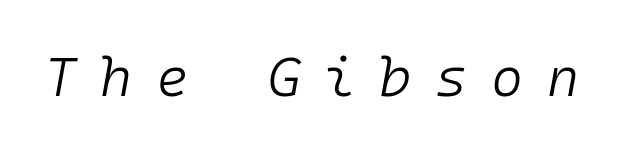
The image shows 55 px light type, italic (leaning right), monospaced; set unusually wide letter spacing (+0.43 em), not underlined; low stroke contrast and a medium x-height.
